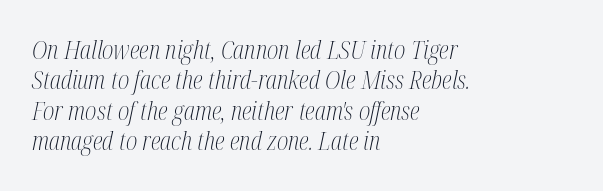
Style check: oblique. The specimen omits any rule beneath the text block's lines. On a weight scale, this lands at 450 or below. The compositor pushed each line to the left boundary.
